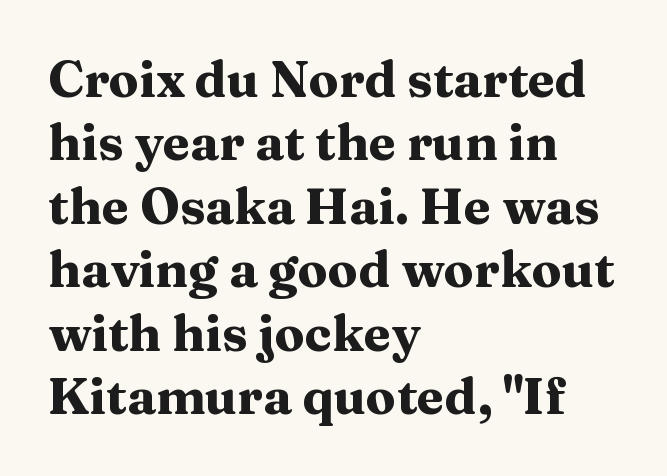
The image shows 50 px heavy, wide serif type, upright; set left-aligned, normal line spacing (1.27x), normal letter spacing, not underlined; medium stroke contrast and a medium x-height.
